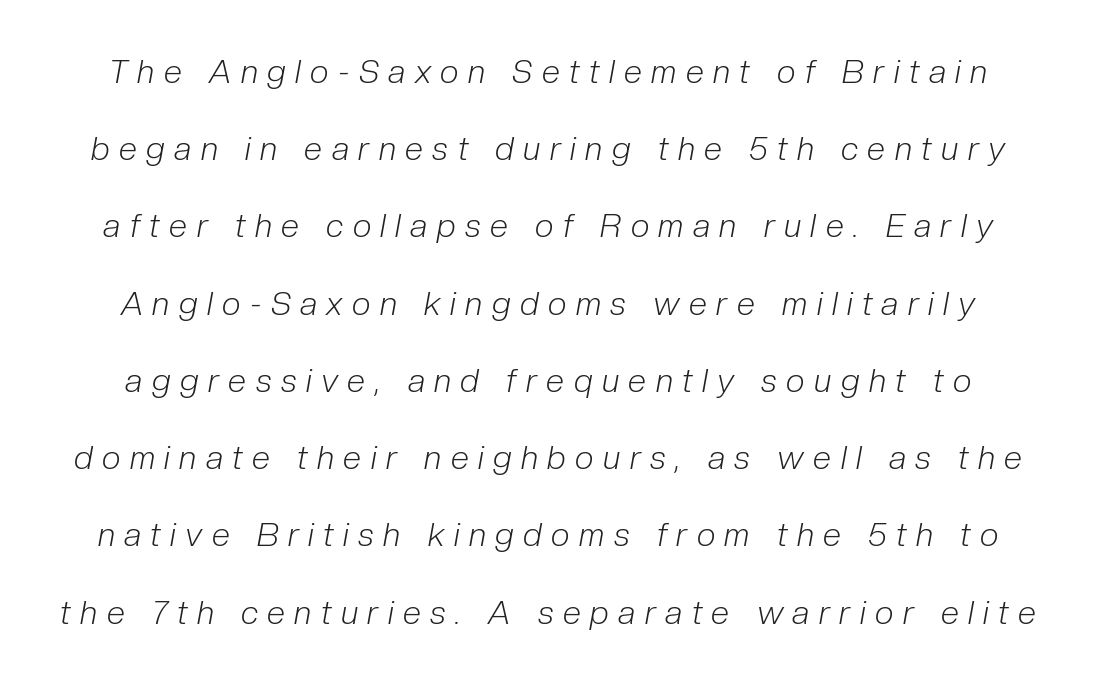
{"italic": "yes", "lean": "right", "slant_degrees": 10, "bold": "no", "weight": "light", "width": "condensed", "stroke_contrast": "low", "x_height": "medium", "monospaced": "no", "underline": "no", "line_spacing": "loose", "line_spacing_ratio": 2.34, "letter_spacing": "wide", "letter_spacing_em": 0.29, "glyph_px": 33}
